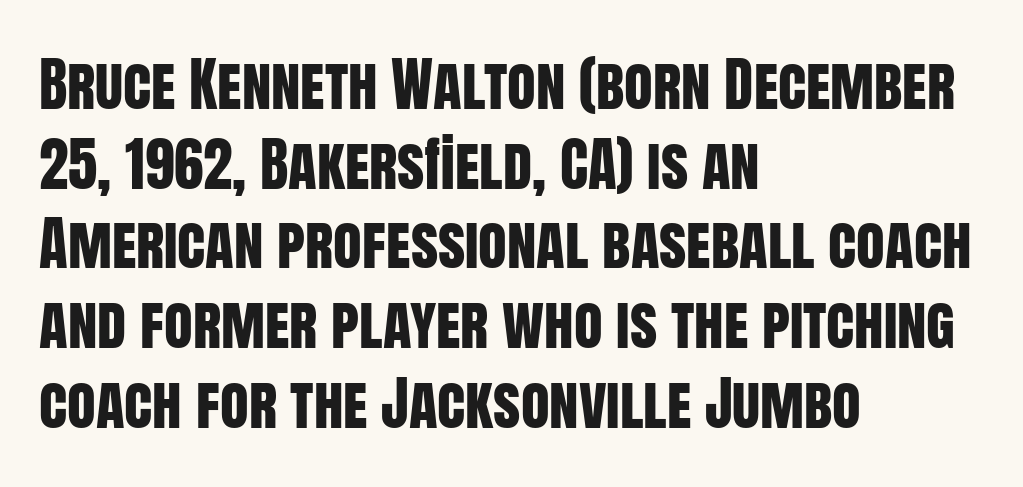
Q: Is the text italic (slanted)? A: No, it is upright.
Q: Is the typeface a serif or a sans-serif typeface? A: Sans-serif.
Q: Is the text underlined? A: No.
Q: How is the paragraph aligned? A: Left-aligned.
Q: Is the spacing between letters normal or unusually wide? A: Normal.
Q: Is the spacing between lines tight, normal or loose? A: Normal.
Q: Width (condensed, normal, or wide)? A: Condensed.
Q: Stroke contrast? A: Low.
Q: x-height? A: Large.
Q: Monospaced? A: No.
